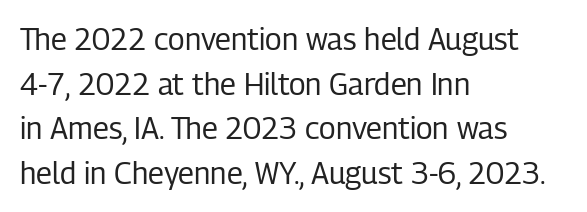
The image shows 30 px regular-weight, condensed sans-serif type, upright; set left-aligned, normal line spacing (1.49x), normal letter spacing, not underlined; low stroke contrast and a medium x-height.
